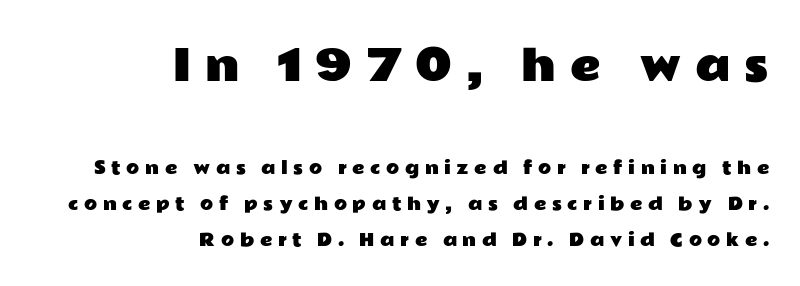
In terms of letterform style, serifs are entirely absent. These lines stand farther apart than default settings would place them. Plain, unruled lines of type. Nope, not italic — everything's standing straight.
